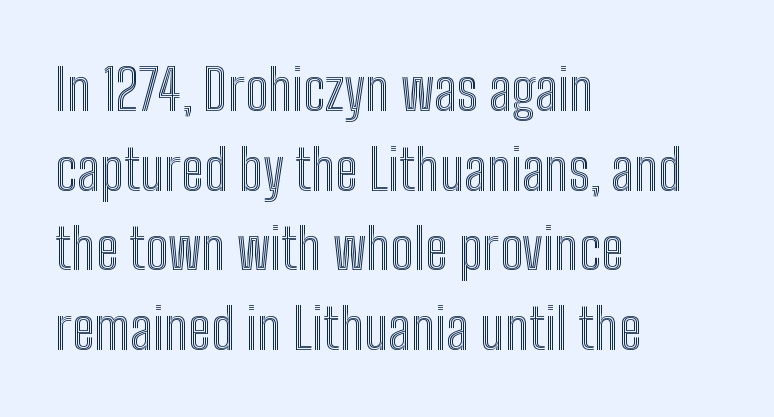
This sample is left-justified, so line endings fall wherever the words run out. These lines are rendered in a variable-pitch font. Beneath every word, the page is bare. A roman cut, with each character standing at attention. Caption: standard tracking, unaltered. What's the leading like? Ordinary, nothing unusual.
